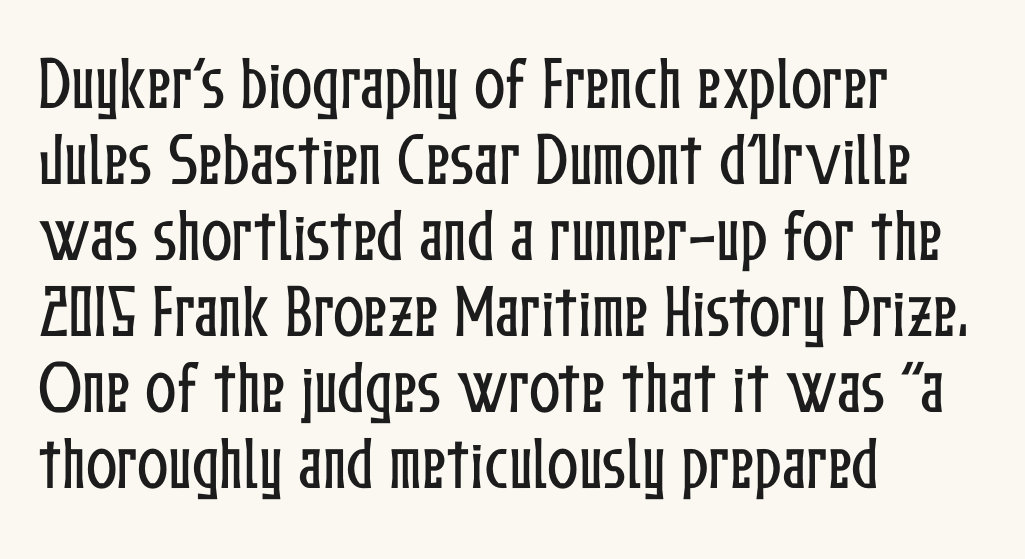
You could call the tracking neutral — neither tight nor loose. Posture: upright roman. Layout note: lines flush left. Anything drawn beneath the words? Only blank space. Leading: standard.
